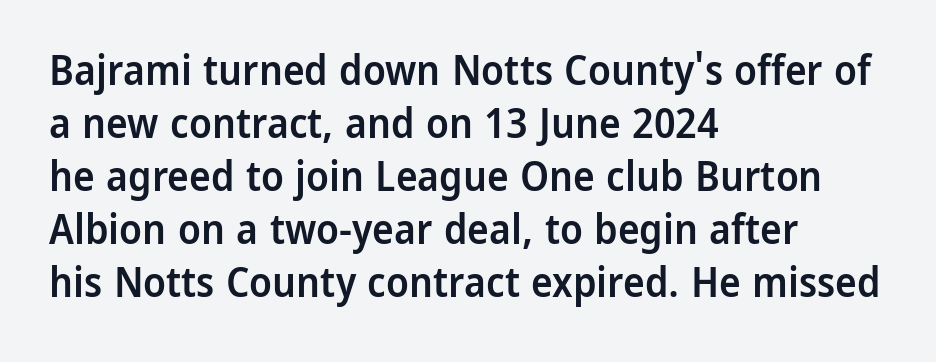
Proportional: the letters do not fall into vertical columns. The designer left line spacing at the default. The rendering keeps characters at their native spacing. A classic flush-left, rag-right setting is used for this passage.
